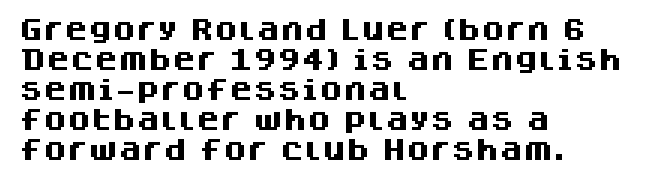
Q: Is the text bold? A: Yes.
Q: Is the text italic (slanted)? A: No, it is upright.
Q: Is the text underlined? A: No.
Q: How is the paragraph aligned? A: Left-aligned.
Q: Is the spacing between letters normal or unusually wide? A: Normal.
Q: Is the spacing between lines tight, normal or loose? A: Normal.
